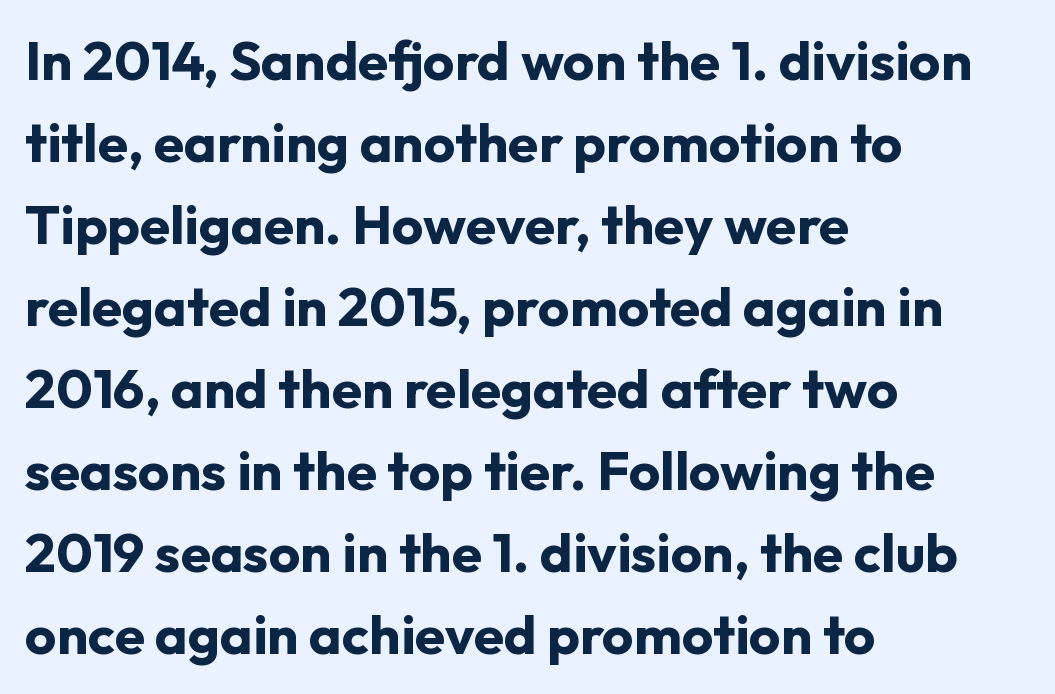
The passage is arranged the way most books set body copy — flush left. Standard letterfit; no display-style spreading of the glyphs. Letterform terminals end flat and unadorned throughout the passage. Strong, thick strokes mark this as bold type. Ordinary non-slanted type is in use. A clean baseline with only descenders dipping below it.
